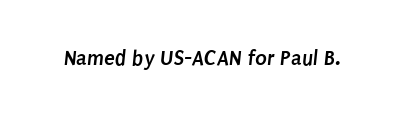
Does extra space separate the letters? No, they use regular spacing. Quick note: underline off. This is heavy type, rendered in bold.
